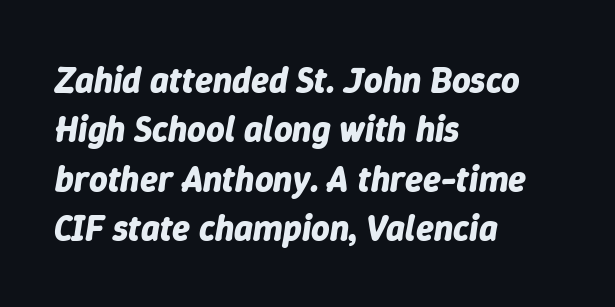
Strokes here are thick enough to call this a true bold. Italic? Definitely — the glyphs are oblique. These lines are set flush left with a ragged right edge. Notice how descenders clear the ascenders below comfortably — that's standard leading. Characters follow at the spacing the type designer built in. These lines are rendered in a variable-pitch font.
